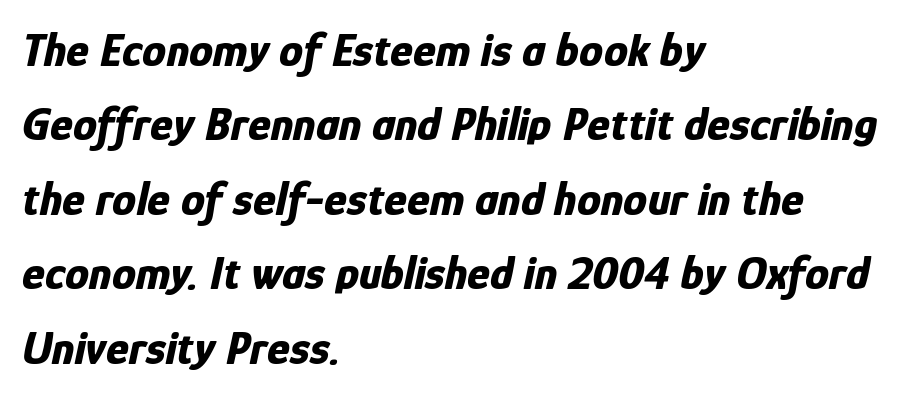
No extra tracking has been applied to these lines. This block has exactly the height ordinary leading produces. Proportional: the letters do not fall into vertical columns. Italic? Definitely — the glyphs are oblique.
